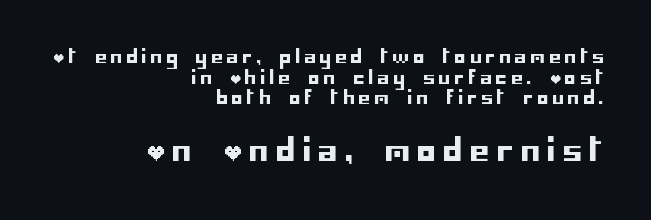
{"serif": "no", "italic": "no", "width": "normal", "stroke_contrast": "low", "x_height": "large", "underline": "no", "align": "right", "line_spacing": "tight", "line_spacing_ratio": 1.15, "letter_spacing": "wide", "letter_spacing_em": 0.24, "larger_block": "second", "size_ratio": 1.72, "glyph_px": 31}
